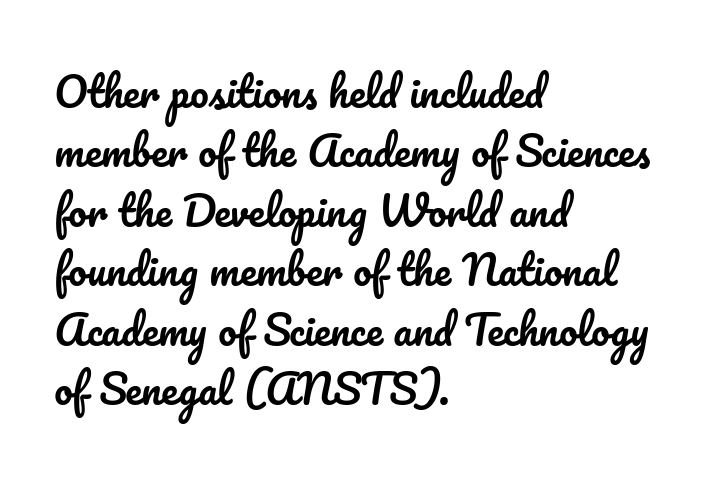
{"width": "normal", "stroke_contrast": "low", "x_height": "small", "monospaced": "no", "underline": "no", "align": "left", "line_spacing": "normal", "line_spacing_ratio": 1.45, "letter_spacing": "normal", "letter_spacing_em": 0.0, "glyph_px": 41}
